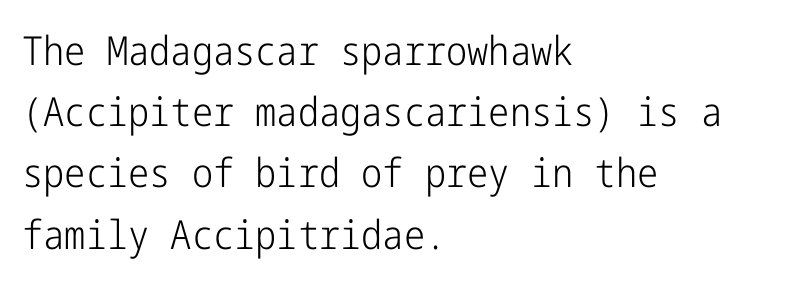
Students, note that the glyphs here touch the page at normal intervals. Each line starts at the same left margin while the right side varies. A light-to-regular cut is what we see here. In terms of leading, this rendering sits right in the middle.
